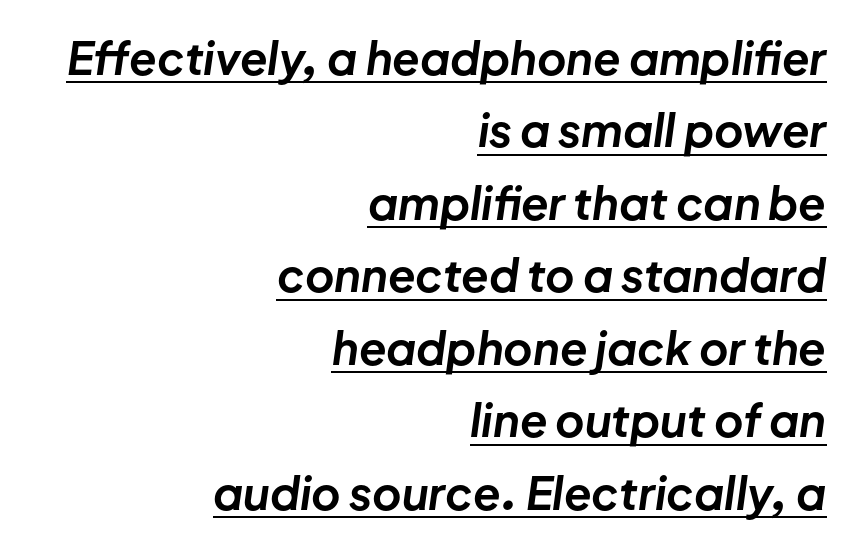
Q: Is the text bold? A: Yes.
Q: Is the text italic (slanted)? A: Yes, it leans right by about 8 degrees.
Q: Is the text underlined? A: Yes.
Q: How is the paragraph aligned? A: Right-aligned.
Q: Is the spacing between letters normal or unusually wide? A: Normal.
Q: Is the spacing between lines tight, normal or loose? A: Normal.
Q: Width (condensed, normal, or wide)? A: Normal.
Q: Stroke contrast? A: Low.
Q: x-height? A: Medium.
Q: Monospaced? A: No.
